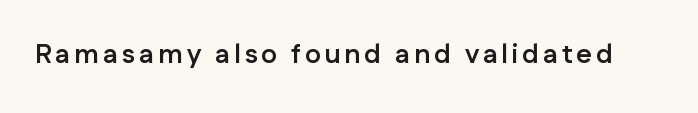
The image shows 27 px bold type, upright; set not underlined.
